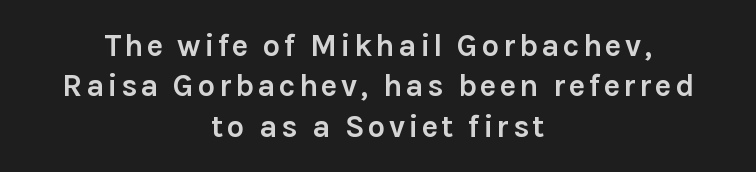
The space directly below the letters is spotless. I'd call this a sans setting — the letters go barefoot. Look at the stroke-to-counter ratio: heavy, a bold. In CSS terms this would be text-align: center.
